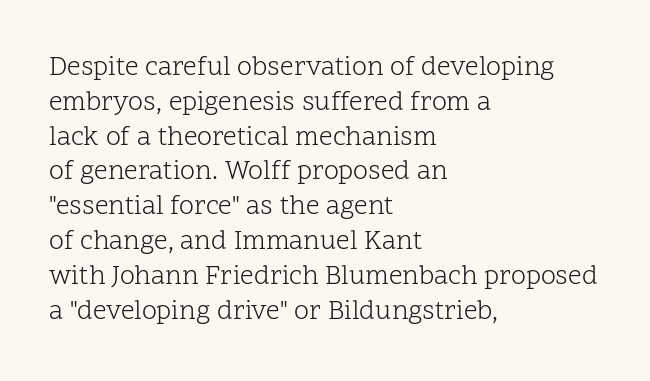
{"italic": "no", "bold": "no", "underline": "no", "align": "left", "line_spacing": "normal", "line_spacing_ratio": 1.29, "letter_spacing": "normal", "letter_spacing_em": 0.0, "glyph_px": 27}
